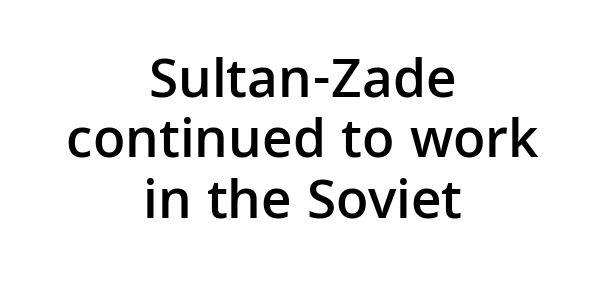
Q: Is the text bold? A: Semi-bold.
Q: Is the text italic (slanted)? A: No, it is upright.
Q: Is the typeface a serif or a sans-serif typeface? A: Sans-serif.
Q: Is the text underlined? A: No.
Q: How is the paragraph aligned? A: Centered.
Q: Is the spacing between letters normal or unusually wide? A: Normal.
Q: Is the spacing between lines tight, normal or loose? A: Tight.
Q: Width (condensed, normal, or wide)? A: Normal.
Q: Stroke contrast? A: Low.
Q: x-height? A: Medium.
Q: Monospaced? A: No.
